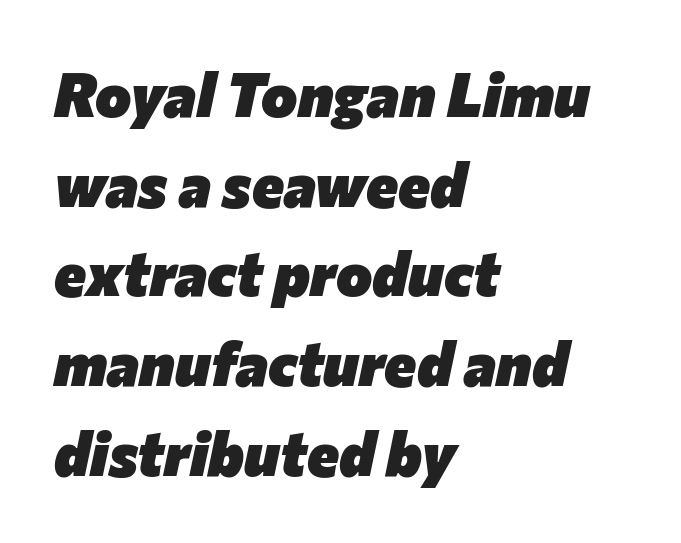
The image shows 61 px heavy type, italic (leaning right); set left-aligned, normal line spacing (1.47x), normal letter spacing, not underlined; low stroke contrast and a medium x-height.
